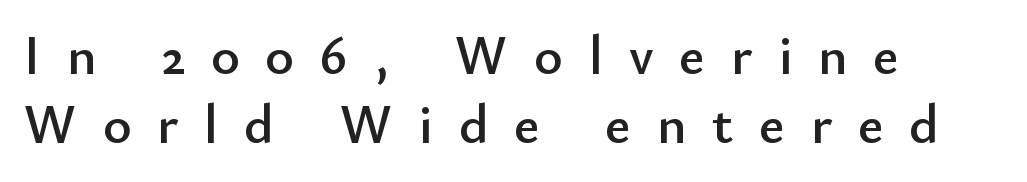
Q: Is the text italic (slanted)? A: No, it is upright.
Q: Is the typeface a serif or a sans-serif typeface? A: Sans-serif.
Q: Is the text underlined? A: No.
Q: How is the paragraph aligned? A: Left-aligned.
Q: Is the spacing between letters normal or unusually wide? A: Unusually wide.
Q: Is the spacing between lines tight, normal or loose? A: Normal.
Q: Width (condensed, normal, or wide)? A: Normal.
Q: Stroke contrast? A: Low.
Q: x-height? A: Small.
Q: Monospaced? A: No.
